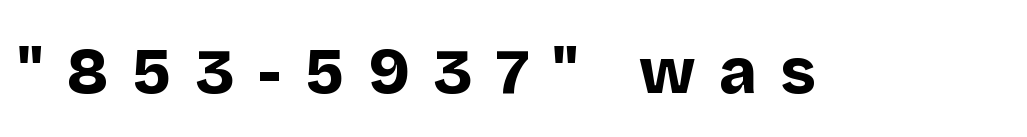
{"serif": "no", "italic": "no", "bold": "yes", "weight": "bold", "width": "normal", "stroke_contrast": "low", "x_height": "large", "monospaced": "no", "underline": "no", "letter_spacing": "wide", "letter_spacing_em": 0.37, "glyph_px": 64}
